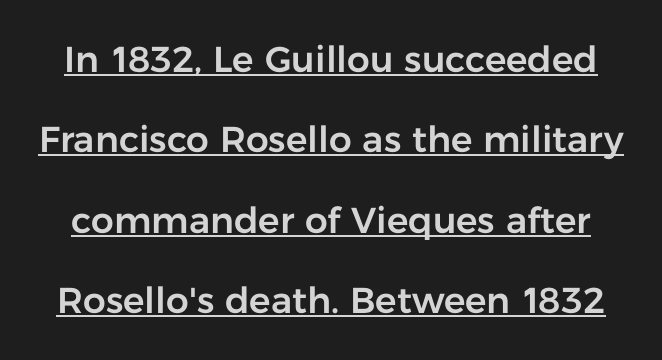
{"serif": "no", "italic": "no", "width": "normal", "stroke_contrast": "low", "x_height": "medium", "monospaced": "no", "underline": "yes", "line_spacing": "loose", "line_spacing_ratio": 2.23, "letter_spacing": "normal", "letter_spacing_em": 0.0, "glyph_px": 36}
